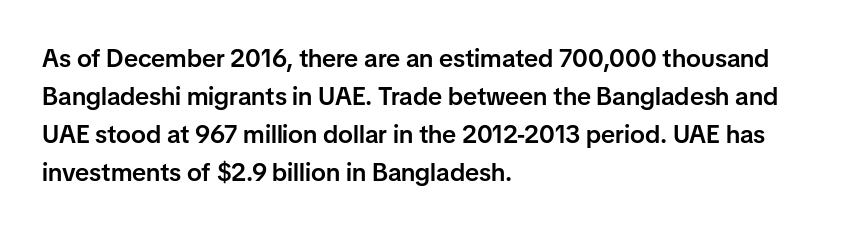
Q: Is the text bold? A: Semi-bold.
Q: Is the text italic (slanted)? A: No, it is upright.
Q: Is the text underlined? A: No.
Q: How is the paragraph aligned? A: Left-aligned.
Q: Is the spacing between letters normal or unusually wide? A: Normal.
Q: Is the spacing between lines tight, normal or loose? A: Normal.
